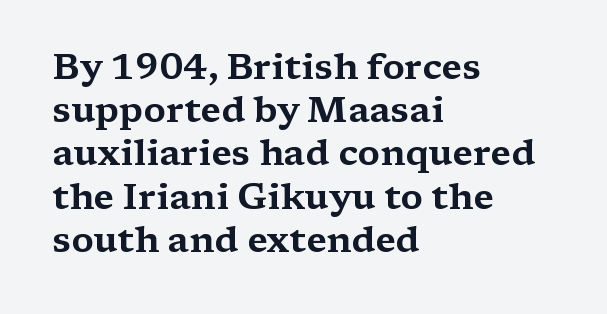
The image shows 36 px wide serif type, upright; set left-aligned, line spacing 1.2x, normal letter spacing, not underlined; medium stroke contrast and a medium x-height.
